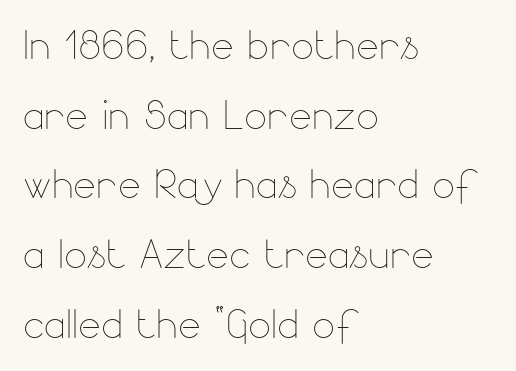
Between one letter and the next there's only the usual sliver of space. Underline: absent. A roman cut, with each character standing at attention. Each letter keeps its own natural width here, so spacing adapts to shape. Think standard paragraph weight, or any step lighter than that.
